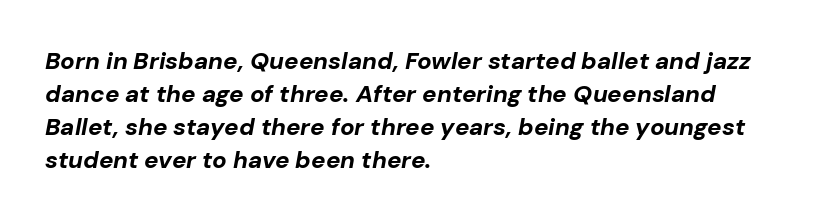
{"italic": "yes", "lean": "right", "slant_degrees": 10, "bold": "yes", "underline": "no", "align": "left", "line_spacing": "normal", "line_spacing_ratio": 1.38, "letter_spacing": "normal", "letter_spacing_em": 0.0, "glyph_px": 24}
